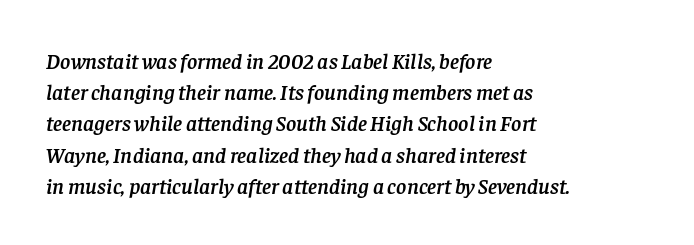
The image shows 22 px text type, italic (leaning right); set left-aligned, normal line spacing (1.42x), normal letter spacing, not underlined.
